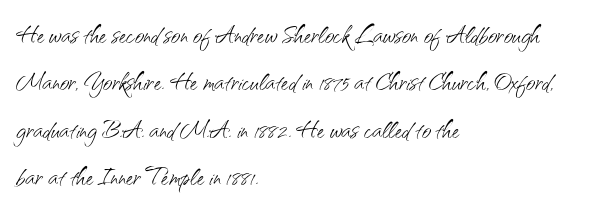
{"serif": "no", "bold": "no", "weight": "light", "width": "normal", "stroke_contrast": "medium", "x_height": "small", "monospaced": "no", "underline": "no", "align": "left", "line_spacing": "normal", "line_spacing_ratio": 1.48, "letter_spacing": "normal", "letter_spacing_em": 0.0, "glyph_px": 32}
